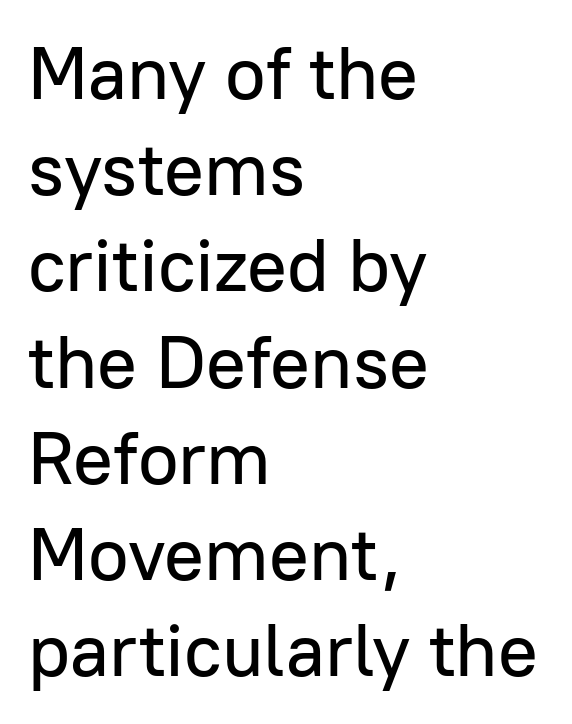
Q: Is the text italic (slanted)? A: No, it is upright.
Q: Is the typeface a serif or a sans-serif typeface? A: Sans-serif.
Q: Is the text underlined? A: No.
Q: How is the paragraph aligned? A: Left-aligned.
Q: Is the spacing between letters normal or unusually wide? A: Normal.
Q: Is the spacing between lines tight, normal or loose? A: Normal.
Q: Width (condensed, normal, or wide)? A: Normal.
Q: Stroke contrast? A: Low.
Q: x-height? A: Medium.
Q: Monospaced? A: No.
